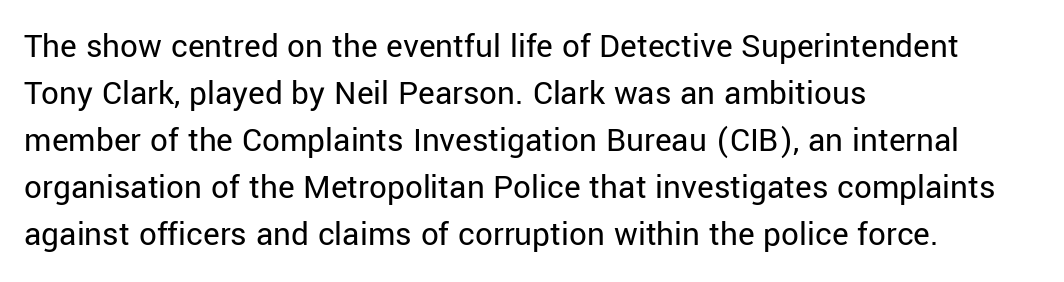
A roman cut, with each character standing at attention. Honestly, the row spacing looks completely unremarkable. Check the space under the baseline: it is left empty. Characters follow at the spacing the type designer built in.
